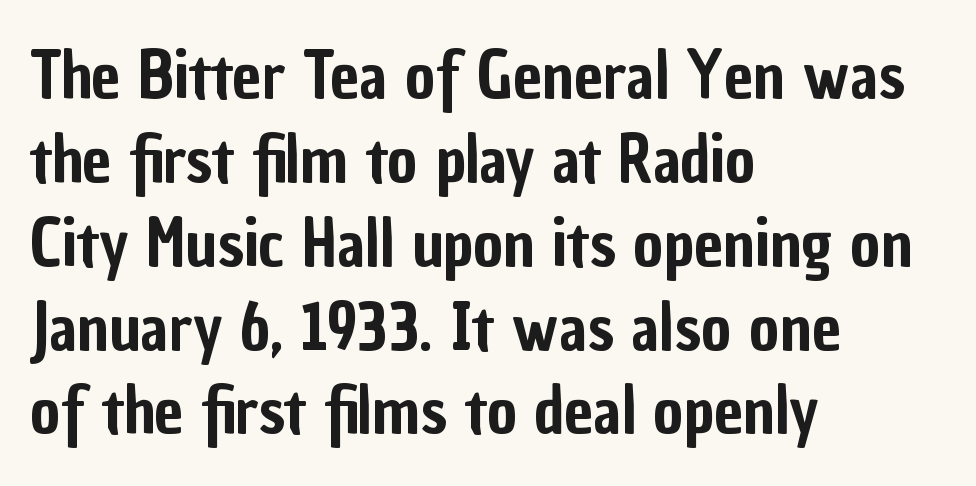
Clear beneath every line of the passage. Every row of glyphs begins at an identical x-position on the left. Do the characters align in a grid? No, the font is proportional. Nope, no serifs anywhere on these letters.
